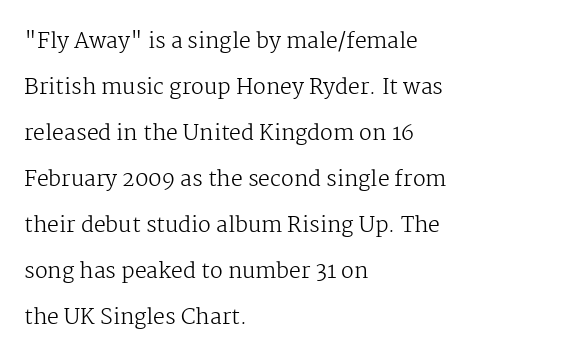
The image shows 21 px text type, upright; set left-aligned, loose line spacing (2.19x), normal letter spacing, not underlined.
